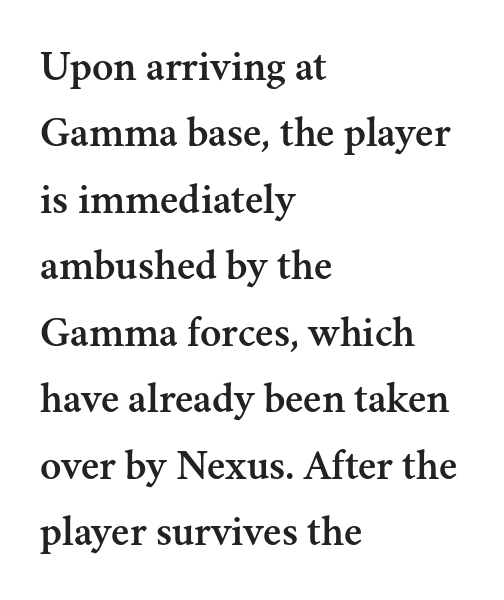
{"serif": "yes", "italic": "no", "width": "normal", "stroke_contrast": "medium", "x_height": "small", "monospaced": "no", "underline": "no", "align": "left", "line_spacing": "normal", "line_spacing_ratio": 1.51, "letter_spacing": "normal", "letter_spacing_em": 0.0, "glyph_px": 44}
